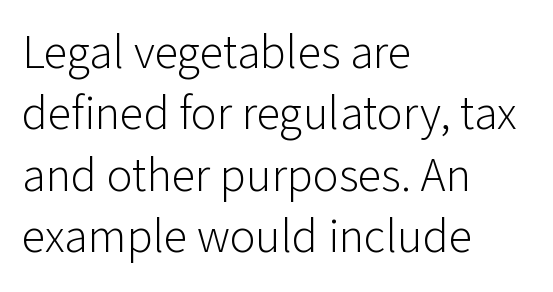
The image shows 48 px light sans-serif type, upright; set left-aligned, normal line spacing (1.28x), normal letter spacing, not underlined; low stroke contrast and a medium x-height.
